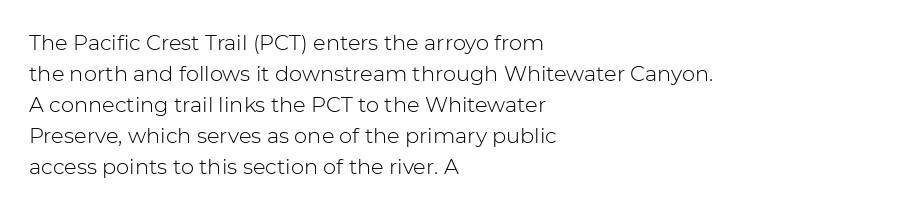
The image shows 21 px text type, upright; set left-aligned, normal line spacing (1.48x), normal letter spacing, not underlined.
